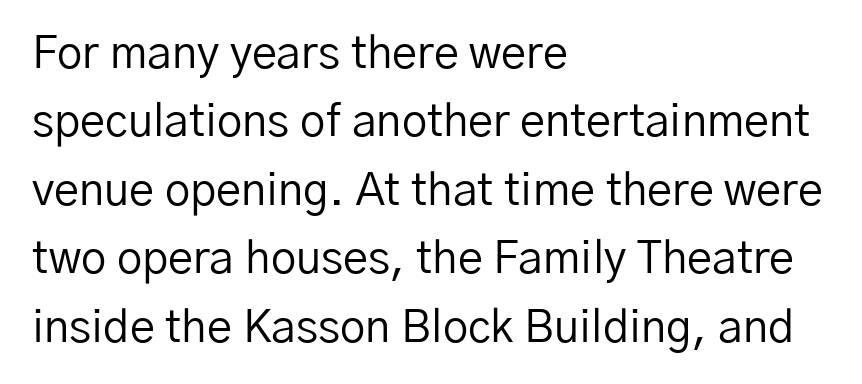
Q: Is the text bold? A: No.
Q: Is the text italic (slanted)? A: No, it is upright.
Q: Is the typeface a serif or a sans-serif typeface? A: Sans-serif.
Q: Is the text underlined? A: No.
Q: How is the paragraph aligned? A: Left-aligned.
Q: Is the spacing between letters normal or unusually wide? A: Normal.
Q: Is the spacing between lines tight, normal or loose? A: Normal.
Q: Width (condensed, normal, or wide)? A: Normal.
Q: Stroke contrast? A: Low.
Q: x-height? A: Medium.
Q: Monospaced? A: No.
